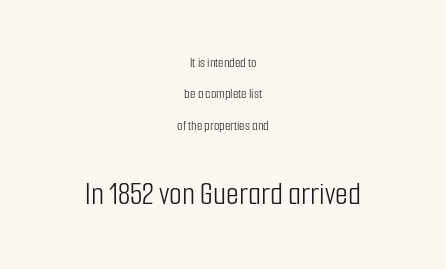
The image shows 33 px light, condensed sans-serif type, upright; set centered, loose line spacing (2.24x), normal letter spacing, not underlined; the second (bottom) block is 2.36x larger; low stroke contrast and a medium x-height.
